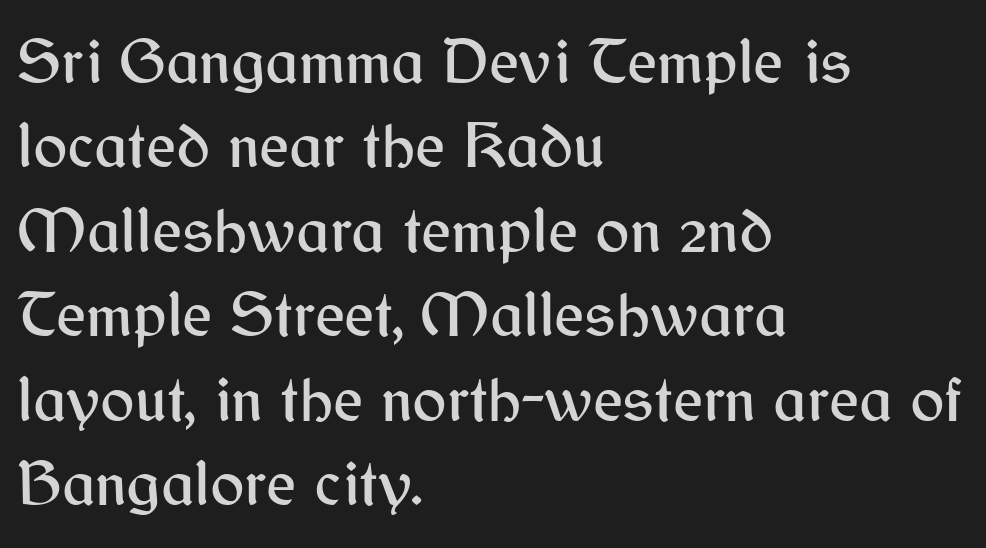
This rendering features lettering with no underline. Horizontal bands of white between lines are of average thickness. Unlike a traditional serif, this face leaves its strokes unadorned. These lines were composed using upright roman letters.
